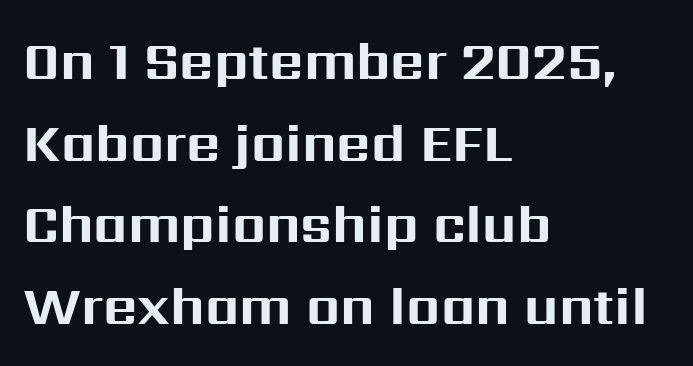
The passage shown is typed in a proportional face where columns would drift. The rows are spaced the way most documents space them. Grotesque or geometric, the face here clearly has no serifs. The letters sit at their default tracking, neither squeezed nor spread.
